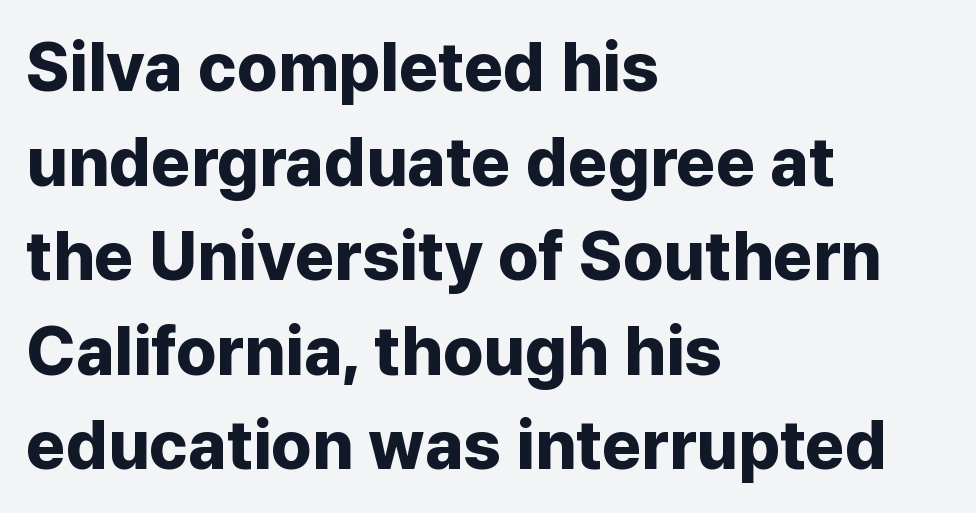
{"serif": "no", "italic": "no", "bold": "yes", "weight": "bold", "width": "normal", "stroke_contrast": "low", "x_height": "medium", "monospaced": "no", "underline": "no", "align": "left", "line_spacing": "normal", "line_spacing_ratio": 1.39, "letter_spacing": "normal", "letter_spacing_em": 0.0, "glyph_px": 68}
